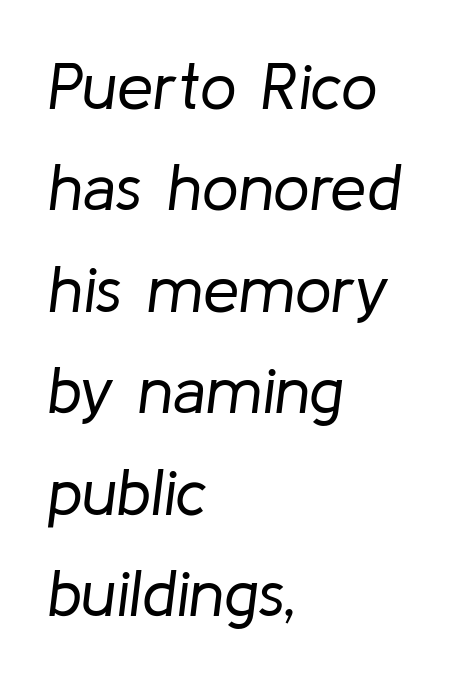
The image shows 65 px regular-weight type, italic (leaning right); set left-aligned, normal line spacing (1.56x), normal letter spacing, not underlined; low stroke contrast and a medium x-height.
